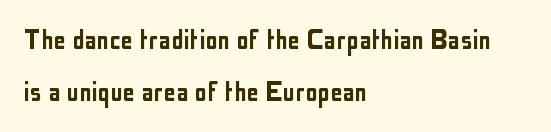
Q: Is the text italic (slanted)? A: No, it is upright.
Q: Is the typeface a serif or a sans-serif typeface? A: Sans-serif.
Q: Is the text underlined? A: No.
Q: How is the paragraph aligned? A: Left-aligned.
Q: Is the spacing between letters normal or unusually wide? A: Normal.
Q: Is the spacing between lines tight, normal or loose? A: Normal.
Q: Width (condensed, normal, or wide)? A: Condensed.
Q: Stroke contrast? A: Low.
Q: x-height? A: Medium.
Q: Monospaced? A: No.
